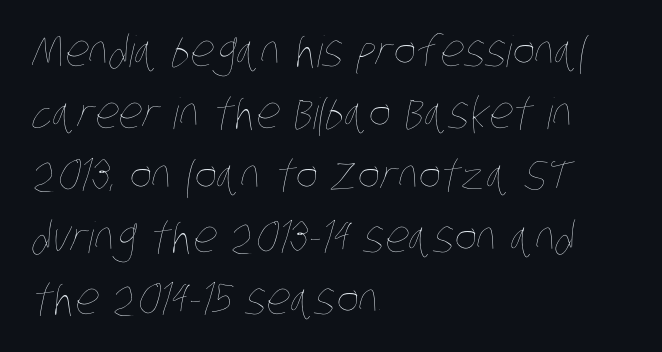
{"bold": "no", "weight": "thin", "width": "condensed", "stroke_contrast": "low", "x_height": "large", "monospaced": "no", "underline": "no", "align": "left", "line_spacing": "normal", "line_spacing_ratio": 1.44, "letter_spacing": "normal", "letter_spacing_em": 0.0, "glyph_px": 43}
